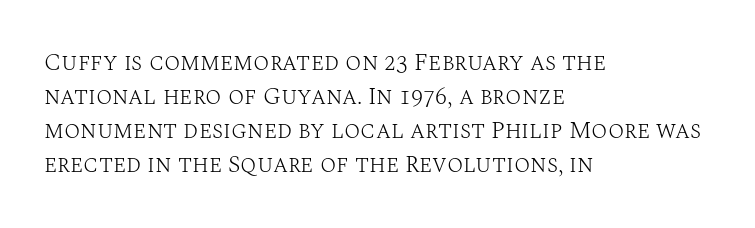
The image shows 24 px text type, upright; set left-aligned, normal line spacing (1.41x), normal letter spacing, not underlined.
